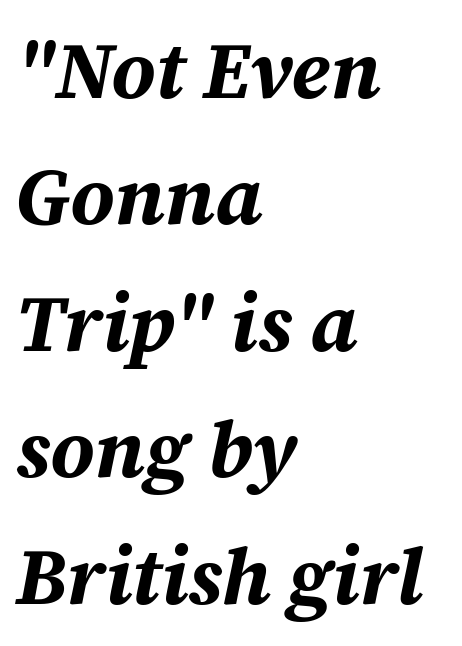
When letters slant like this, we call the style italic. Where is the straight margin? On the left. Is there much room between lines? A standard amount, neither cramped nor airy. Compared with an ordinary text face, these strokes are far heavier — a full bold. The letters sit at their default tracking, neither squeezed nor spread. Think of a printed novel: that variable character pitch is what you see here.
